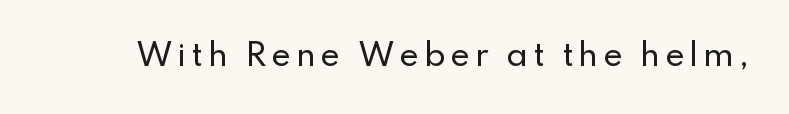
The image shows 30 px sans-serif type, upright; set not underlined; low stroke contrast and a small x-height.
